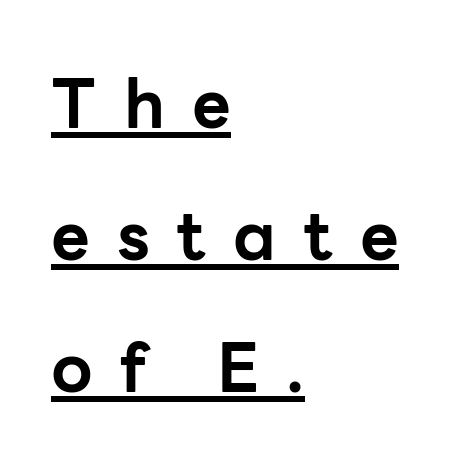
{"serif": "no", "italic": "no", "bold": "yes", "weight": "bold", "width": "normal", "stroke_contrast": "low", "x_height": "medium", "monospaced": "no", "underline": "yes", "align": "left", "line_spacing": "loose", "line_spacing_ratio": 1.97, "letter_spacing": "wide", "letter_spacing_em": 0.41, "glyph_px": 67}
